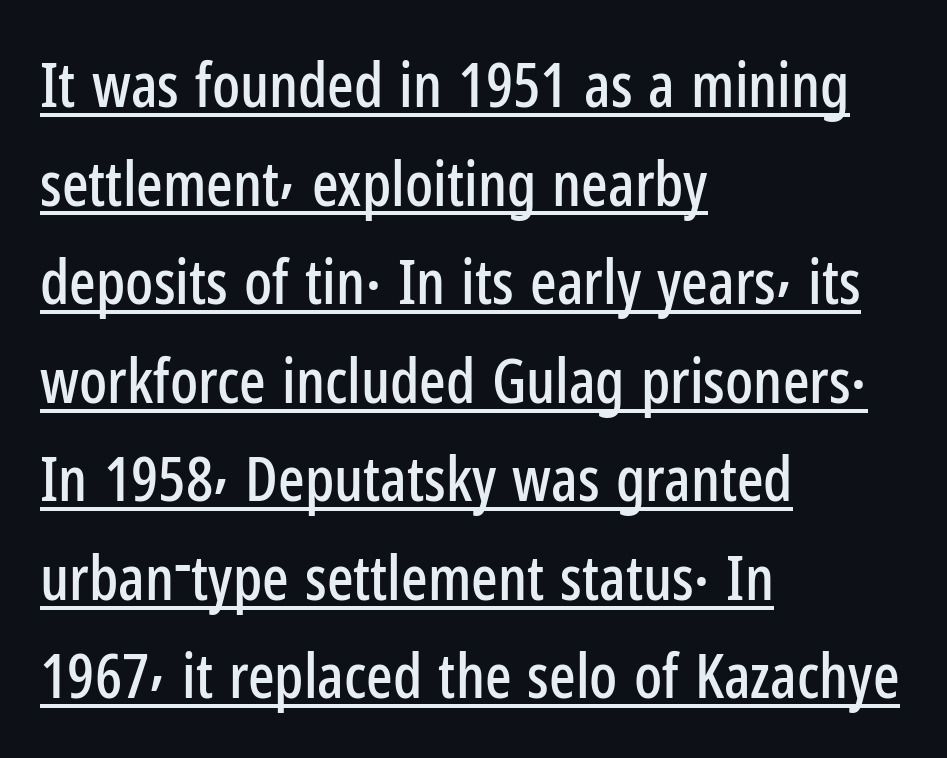
Q: Is the text italic (slanted)? A: No, it is upright.
Q: Is the typeface a serif or a sans-serif typeface? A: Sans-serif.
Q: Is the text underlined? A: Yes.
Q: How is the paragraph aligned? A: Left-aligned.
Q: Is the spacing between letters normal or unusually wide? A: Normal.
Q: Is the spacing between lines tight, normal or loose? A: Normal.
Q: Width (condensed, normal, or wide)? A: Condensed.
Q: Stroke contrast? A: Low.
Q: x-height? A: Medium.
Q: Monospaced? A: No.
